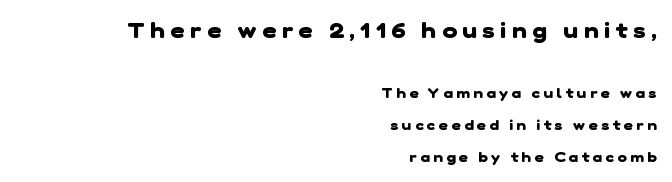
A student would notice the top passage is typeset larger than what follows. A great deal of white space separates one row of letters from the next. The rendering anchors every line to the right-hand side. Strokes here are thick enough to call this a true bold.
